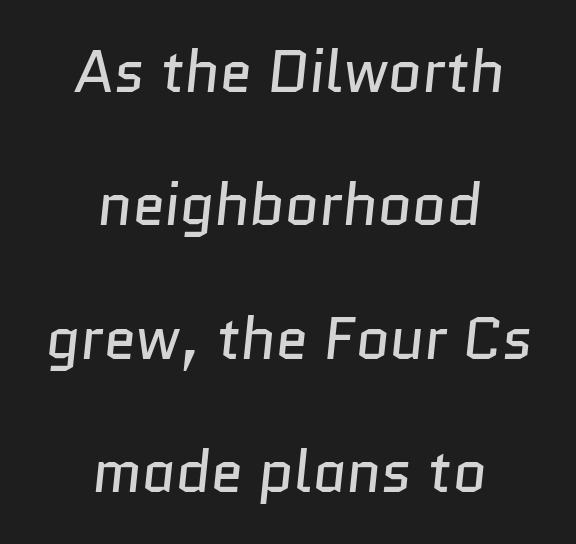
The rendering shows plain stroke endings on the letterforms — a sans-serif design. If you folded the block vertically in half, each line would mirror itself in length. Tracking here is standard; glyphs follow each other at the usual distance. Underline: absent. How would I describe the line gaps? Wide and relaxed.
